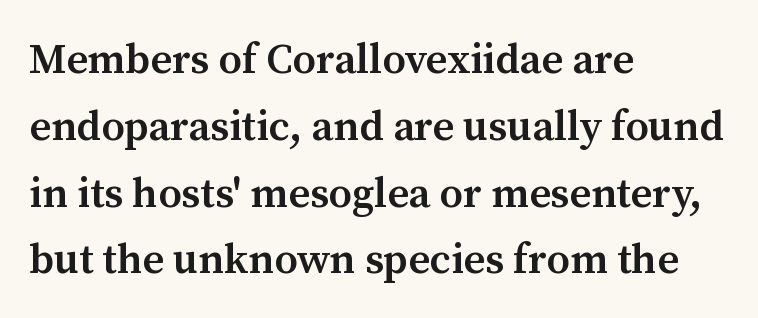
Q: Is the text bold? A: Semi-bold.
Q: Is the text italic (slanted)? A: No, it is upright.
Q: Is the typeface a serif or a sans-serif typeface? A: Serif.
Q: Is the text underlined? A: No.
Q: How is the paragraph aligned? A: Left-aligned.
Q: Is the spacing between letters normal or unusually wide? A: Normal.
Q: Is the spacing between lines tight, normal or loose? A: Normal.
Q: Width (condensed, normal, or wide)? A: Normal.
Q: Stroke contrast? A: Medium.
Q: x-height? A: Medium.
Q: Monospaced? A: No.
